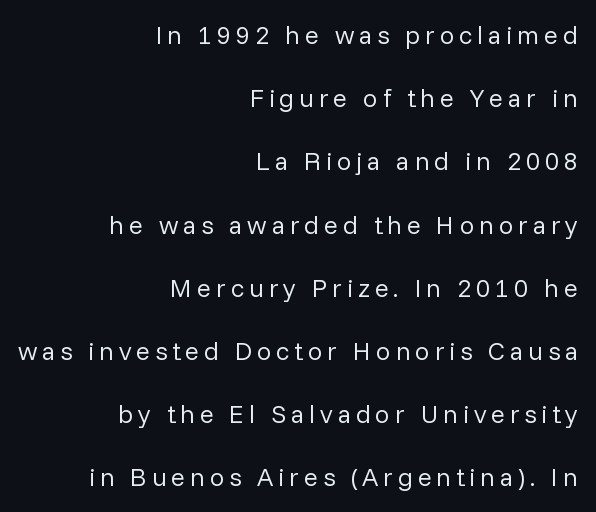
{"italic": "no", "bold": "no", "underline": "no", "align": "right", "line_spacing": "loose", "line_spacing_ratio": 2.43, "glyph_px": 26}
